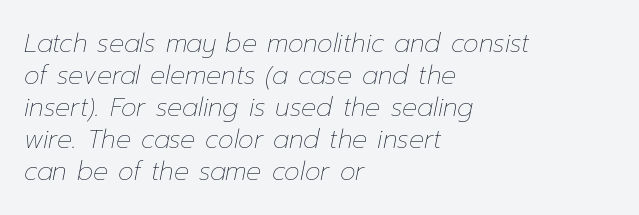
The font sits on the lighter half of the weight spectrum, regular included. Compared with typical paragraphs, the rows here are spaced about the same. All the whitespace from short lines collects on the right. Students, note that the glyphs here touch the page at normal intervals.
